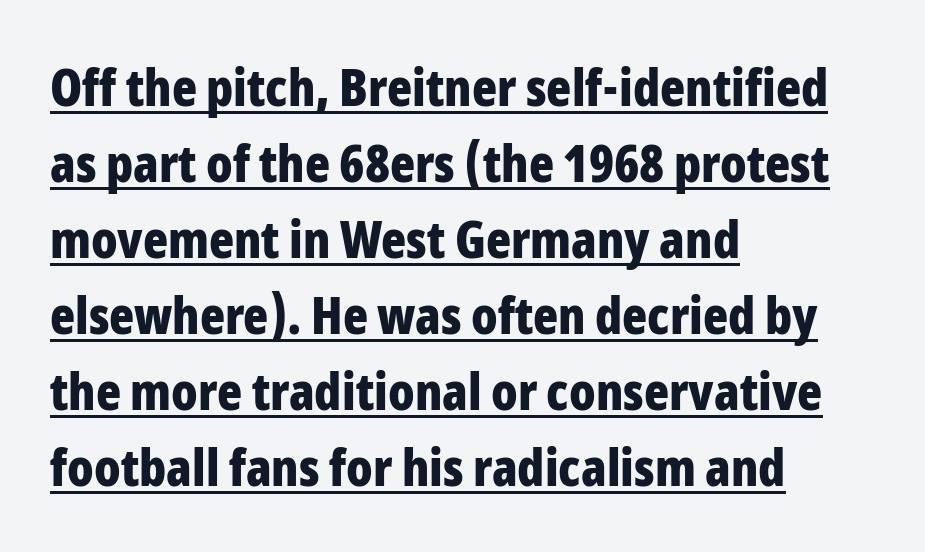
Note the varied advance widths — an 'i' is clearly narrower than an 'm'. Does the type have serifs? No, each stem ends abruptly. Vertical strokes here are truly vertical. This sample is left-justified, so line endings fall wherever the words run out.
